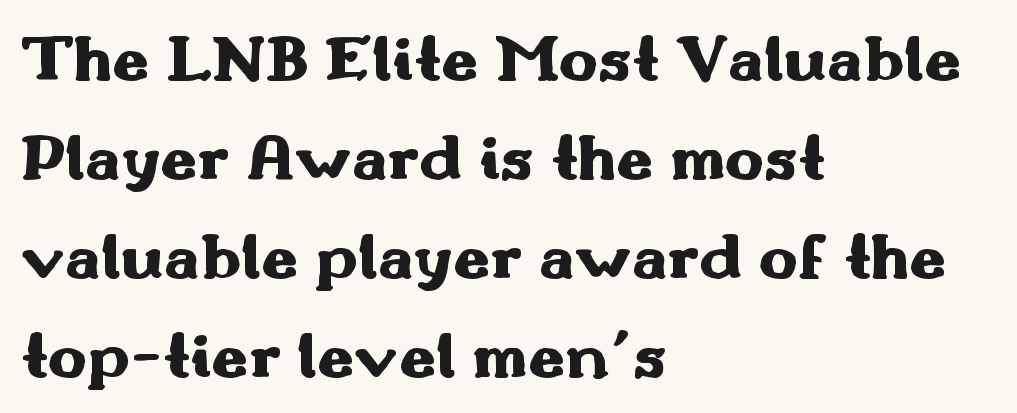
The image shows 66 px heavy, wide sans-serif type, upright; set left-aligned, normal line spacing (1.5x), normal letter spacing, not underlined; medium stroke contrast and a small x-height.
